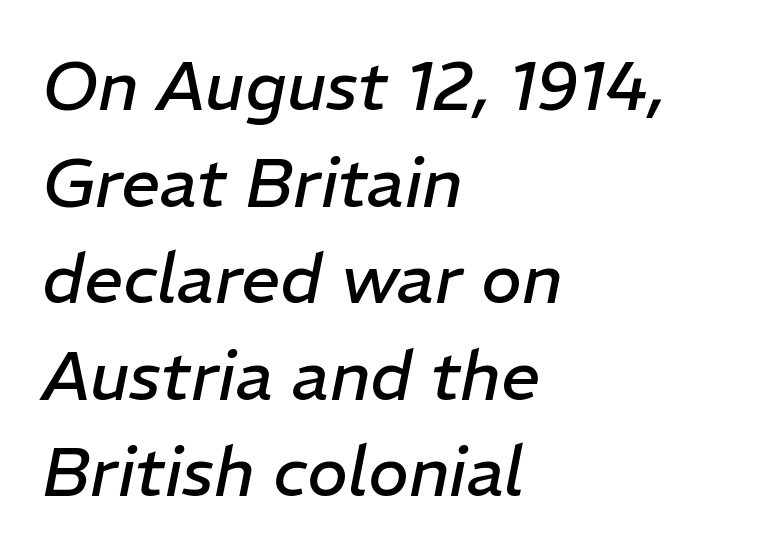
{"italic": "yes", "lean": "right", "slant_degrees": 11, "bold": "no", "weight": "regular", "width": "normal", "stroke_contrast": "low", "x_height": "medium", "monospaced": "no", "underline": "no", "align": "left", "line_spacing": "normal", "line_spacing_ratio": 1.4, "letter_spacing": "normal", "letter_spacing_em": 0.0, "glyph_px": 69}
